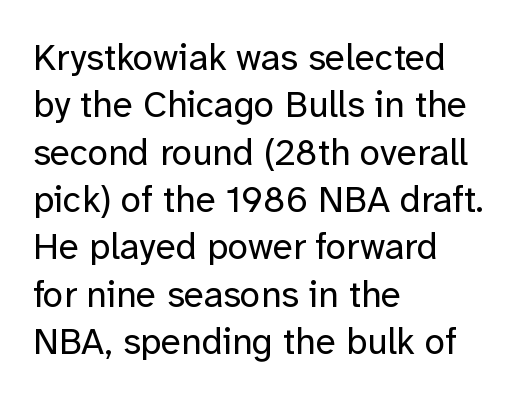
Q: Is the text bold? A: No.
Q: Is the text italic (slanted)? A: No, it is upright.
Q: Is the typeface a serif or a sans-serif typeface? A: Sans-serif.
Q: Is the text underlined? A: No.
Q: How is the paragraph aligned? A: Left-aligned.
Q: Is the spacing between letters normal or unusually wide? A: Normal.
Q: Is the spacing between lines tight, normal or loose? A: Normal.
Q: Width (condensed, normal, or wide)? A: Normal.
Q: Stroke contrast? A: Low.
Q: x-height? A: Medium.
Q: Monospaced? A: No.
